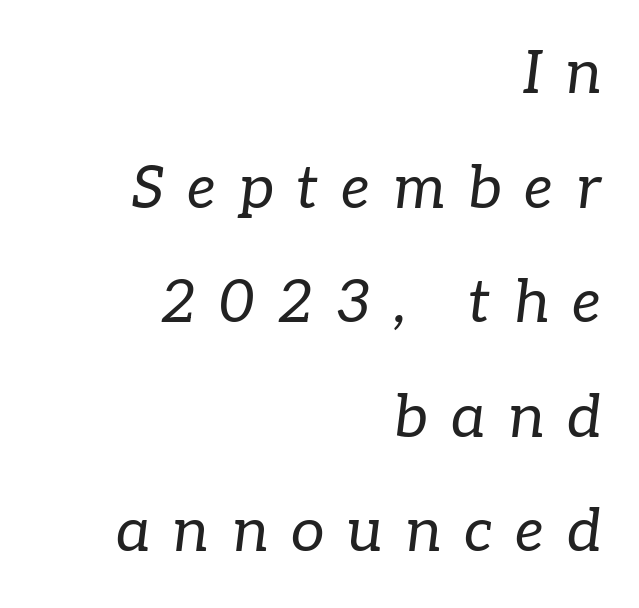
The image shows 60 px regular-weight serif type, italic (leaning right); set right-aligned, loose line spacing (1.91x), unusually wide letter spacing (+0.38 em), not underlined; low stroke contrast and a medium x-height.
